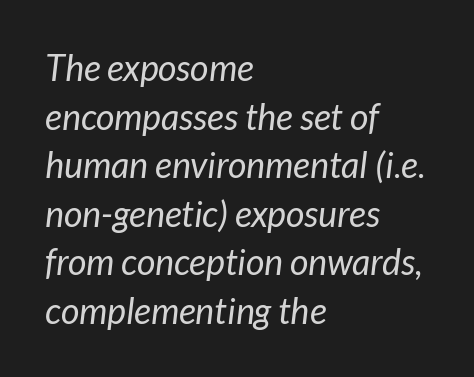
{"italic": "yes", "lean": "right", "slant_degrees": 7, "bold": "no", "weight": "regular", "width": "normal", "stroke_contrast": "low", "x_height": "medium", "monospaced": "no", "underline": "no", "align": "left", "line_spacing": "normal", "line_spacing_ratio": 1.35, "letter_spacing": "normal", "letter_spacing_em": 0.0, "glyph_px": 36}
